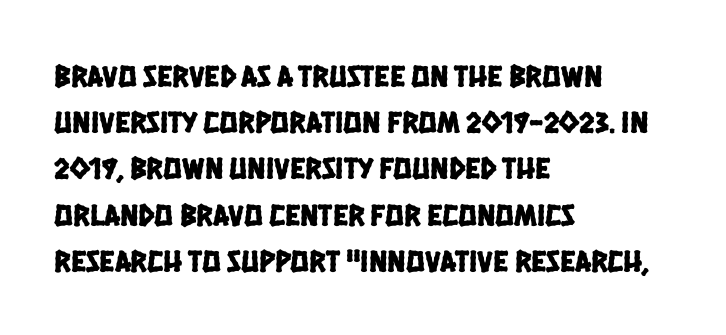
Q: Is the typeface a serif or a sans-serif typeface? A: Sans-serif.
Q: Is the text underlined? A: No.
Q: How is the paragraph aligned? A: Left-aligned.
Q: Is the spacing between letters normal or unusually wide? A: Normal.
Q: Is the spacing between lines tight, normal or loose? A: Normal.
Q: Width (condensed, normal, or wide)? A: Condensed.
Q: Stroke contrast? A: Low.
Q: x-height? A: Large.
Q: Monospaced? A: No.
